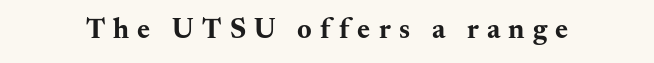
The image shows 28 px bold, wide serif type, upright; set unusually wide letter spacing (+0.29 em), not underlined; medium stroke contrast and a small x-height.
